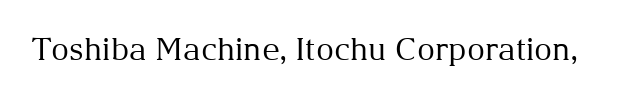
{"serif": "yes", "italic": "no", "bold": "no", "weight": "regular", "width": "normal", "stroke_contrast": "medium", "x_height": "medium", "monospaced": "no", "underline": "no", "letter_spacing": "normal", "letter_spacing_em": 0.0, "glyph_px": 31}
